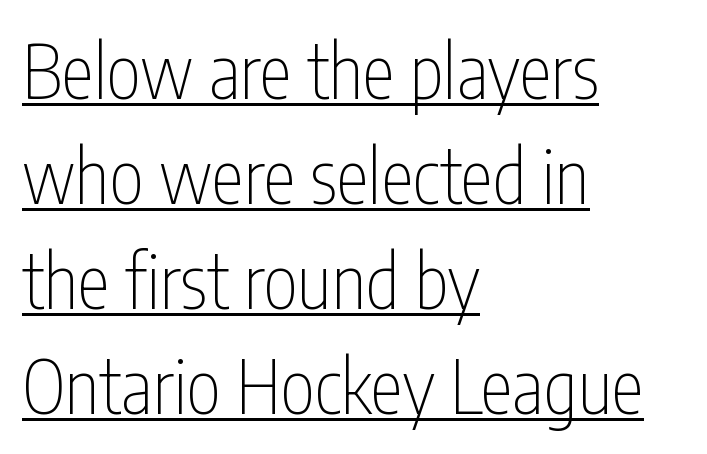
Quick note: underline on. Horizontal alignment here is leftward, the default for most running prose. Font category for this specimen: sans-serif. Short note: letters normally spaced.
